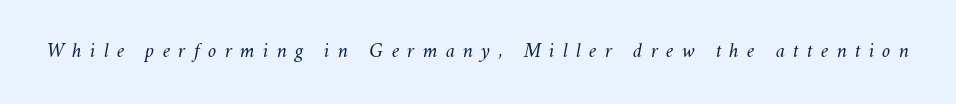
The image shows 21 px text type, italic (leaning right); set unusually wide letter spacing (+0.39 em), not underlined.
